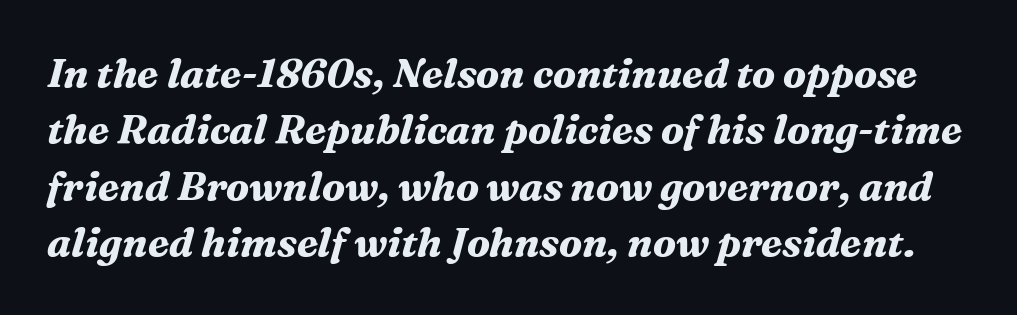
Q: Is the text bold? A: Yes.
Q: Is the text italic (slanted)? A: Yes, it leans right by about 16 degrees.
Q: Is the typeface a serif or a sans-serif typeface? A: Serif.
Q: Is the text underlined? A: No.
Q: Is the spacing between letters normal or unusually wide? A: Normal.
Q: Is the spacing between lines tight, normal or loose? A: Normal.
Q: Width (condensed, normal, or wide)? A: Normal.
Q: Stroke contrast? A: Medium.
Q: x-height? A: Medium.
Q: Monospaced? A: No.
